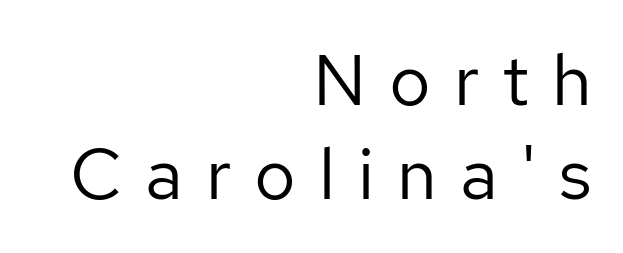
The image shows 72 px regular-weight sans-serif type, upright; set right-aligned, normal line spacing (1.31x), unusually wide letter spacing (+0.32 em), not underlined; low stroke contrast and a medium x-height.
